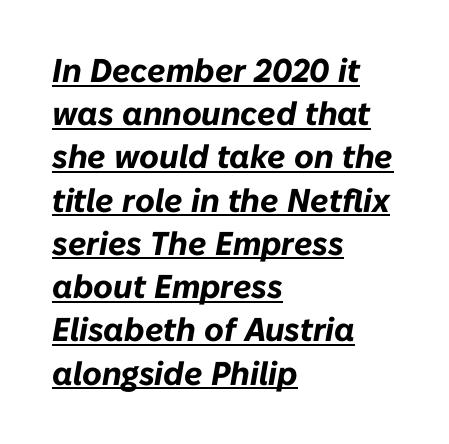
The image shows 33 px bold type, italic (leaning right); set left-aligned, normal line spacing (1.31x), normal letter spacing, underlined; low stroke contrast and a medium x-height.
